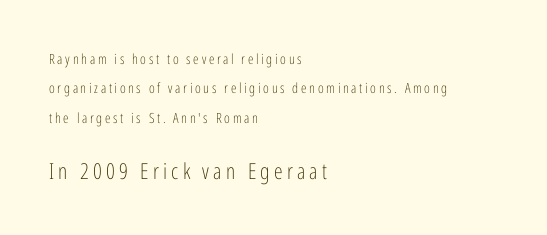
Every character sits straight up, as roman type does. Stroke thickness stays within the range of a standard reading face or lighter. The string is rendered with underlining switched off. Notice the wide empty band between every row — that's loose leading. Bigger letters appear in the bottom chunk; the top chunk is reduced. These lines are set flush left with a ragged right edge.
